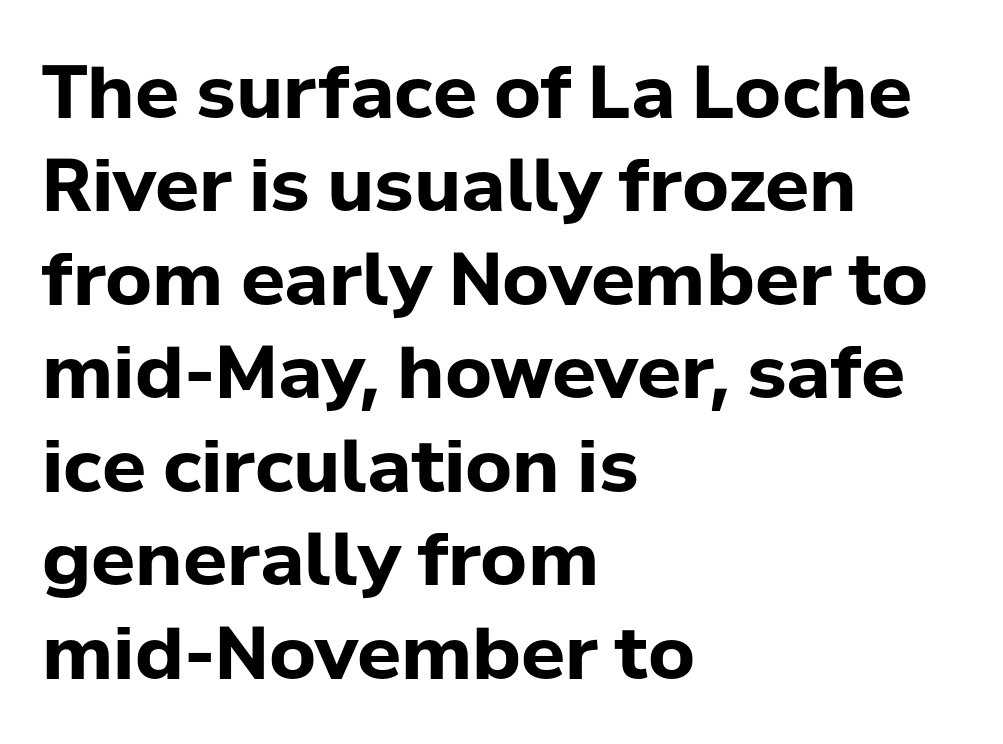
{"serif": "no", "italic": "no", "bold": "yes", "weight": "bold", "width": "normal", "stroke_contrast": "low", "x_height": "medium", "monospaced": "no", "underline": "no", "align": "left", "line_spacing": "normal", "line_spacing_ratio": 1.28, "letter_spacing": "normal", "letter_spacing_em": 0.0, "glyph_px": 73}
